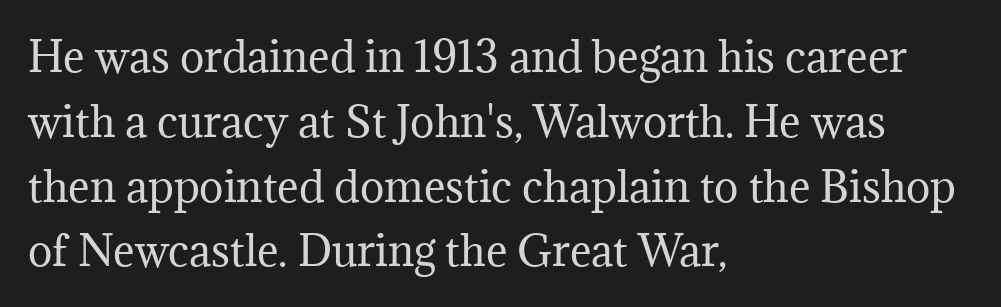
The image shows 41 px regular-weight serif type, upright; set left-aligned, normal line spacing (1.58x), normal letter spacing, not underlined; medium stroke contrast and a medium x-height.
